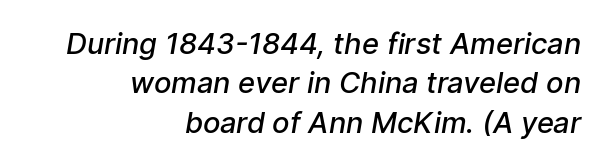
{"serif": "no", "bold": "semi", "weight": "semibold", "width": "normal", "stroke_contrast": "low", "x_height": "medium", "monospaced": "no", "underline": "no", "align": "right", "line_spacing": "normal", "line_spacing_ratio": 1.36, "letter_spacing": "normal", "letter_spacing_em": 0.0, "glyph_px": 29}
